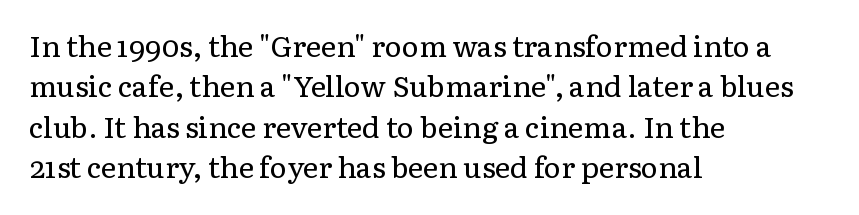
Q: Is the text bold? A: No.
Q: Is the text italic (slanted)? A: No, it is upright.
Q: Is the typeface a serif or a sans-serif typeface? A: Serif.
Q: Is the text underlined? A: No.
Q: How is the paragraph aligned? A: Left-aligned.
Q: Is the spacing between letters normal or unusually wide? A: Normal.
Q: Is the spacing between lines tight, normal or loose? A: Normal.
Q: Width (condensed, normal, or wide)? A: Normal.
Q: Stroke contrast? A: Low.
Q: x-height? A: Medium.
Q: Monospaced? A: No.
